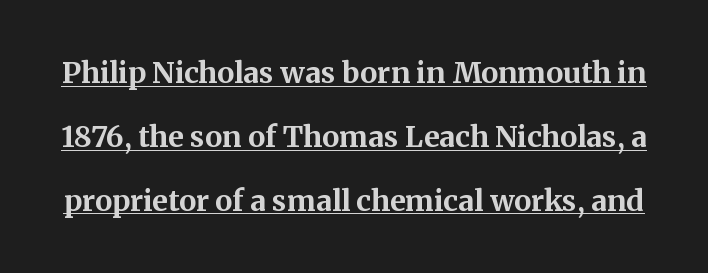
The image shows 29 px bold serif type, upright; set loose line spacing (2.2x), normal letter spacing, underlined; medium stroke contrast and a medium x-height.
